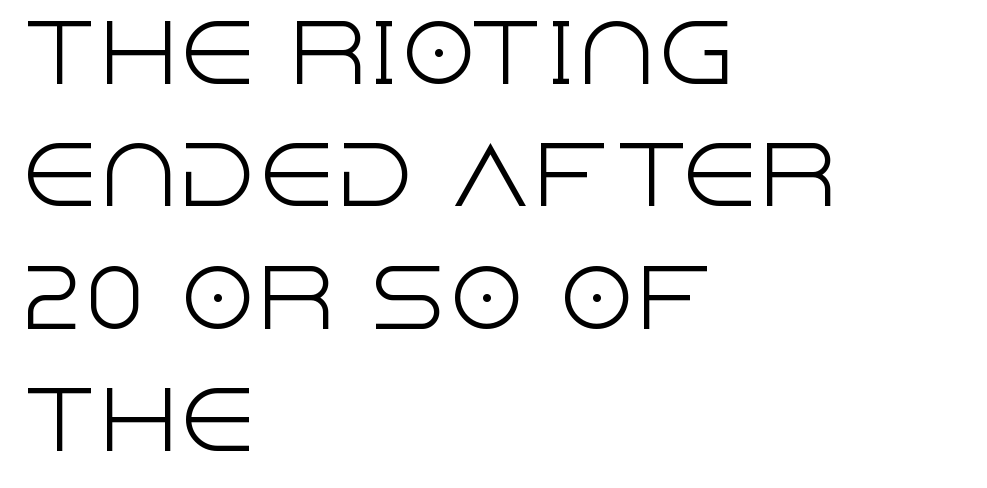
Characters remain perfectly vertical along every line. The glyphs are unaccompanied by any horizontal stroke below them. Looks like regular typesetting: each glyph gets only the width it needs. This sample is left-justified, so line endings fall wherever the words run out. In terms of leading, this rendering sits right in the middle.
